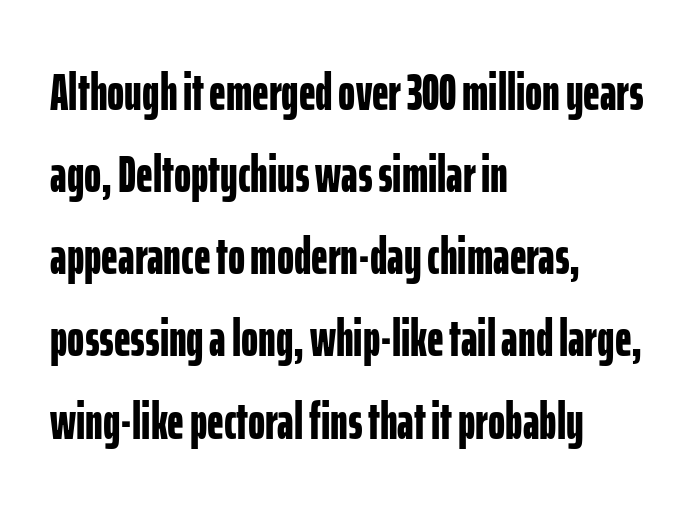
The image shows 52 px bold, condensed sans-serif type, upright; set left-aligned, normal line spacing (1.58x), normal letter spacing, not underlined; low stroke contrast and a medium x-height.
